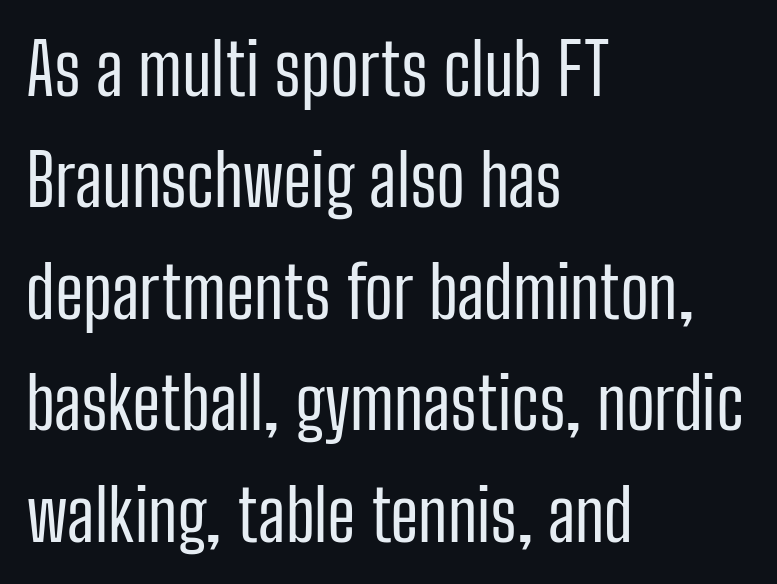
The image shows 71 px regular-weight, condensed sans-serif type, upright; set left-aligned, normal line spacing (1.57x), normal letter spacing, not underlined; low stroke contrast and a medium x-height.
